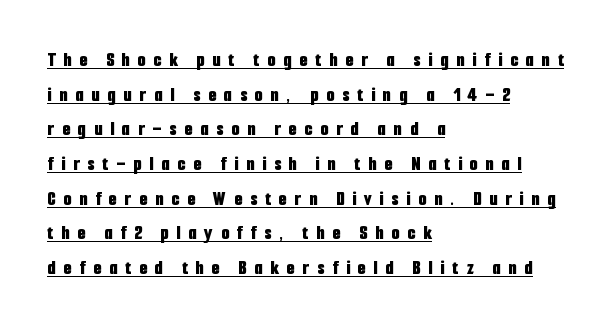
Q: Is the text bold? A: Yes.
Q: Is the text italic (slanted)? A: No, it is upright.
Q: Is the text underlined? A: Yes.
Q: How is the paragraph aligned? A: Left-aligned.
Q: Is the spacing between letters normal or unusually wide? A: Unusually wide.
Q: Is the spacing between lines tight, normal or loose? A: Normal.
